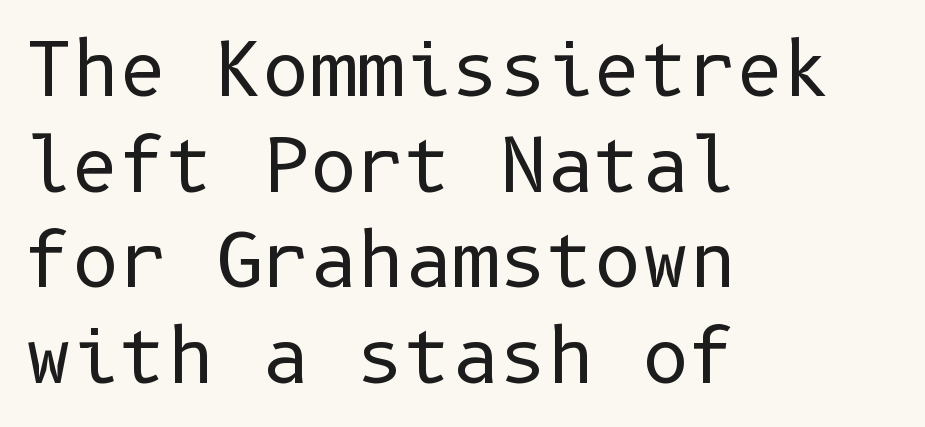
{"serif": "no", "italic": "no", "bold": "no", "weight": "regular", "width": "normal", "stroke_contrast": "low", "x_height": "medium", "underline": "no", "align": "left", "line_spacing": "normal", "line_spacing_ratio": 1.31, "letter_spacing": "normal", "letter_spacing_em": 0.0, "glyph_px": 73}
